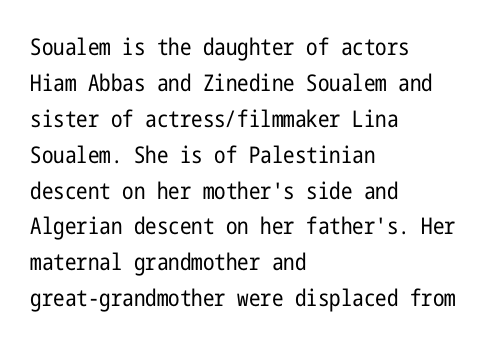
{"italic": "no", "bold": "no", "underline": "no", "align": "left", "line_spacing": "normal", "line_spacing_ratio": 1.56, "letter_spacing": "normal", "letter_spacing_em": 0.0, "glyph_px": 23}
